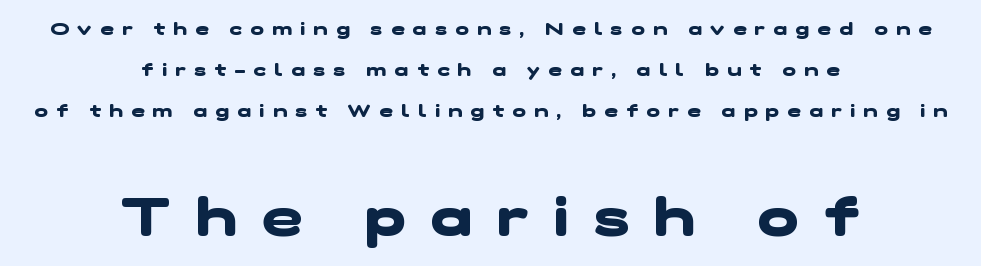
Q: Is the text bold? A: Yes.
Q: Is the typeface a serif or a sans-serif typeface? A: Sans-serif.
Q: Is the text underlined? A: No.
Q: How is the paragraph aligned? A: Centered.
Q: Is the spacing between letters normal or unusually wide? A: Unusually wide.
Q: Is the spacing between lines tight, normal or loose? A: Loose.
Q: Which block of text is set in a larger size, the first (top) or the second (bottom)? A: The second (bottom) one.
Q: Width (condensed, normal, or wide)? A: Wide.
Q: Stroke contrast? A: Low.
Q: x-height? A: Medium.
Q: Monospaced? A: No.
